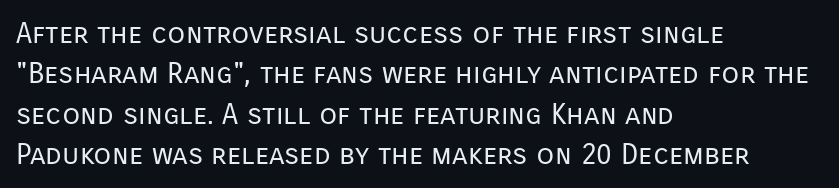
{"serif": "no", "italic": "no", "bold": "no", "weight": "regular", "width": "normal", "stroke_contrast": "low", "x_height": "medium", "monospaced": "no", "underline": "no", "align": "left", "line_spacing": "normal", "line_spacing_ratio": 1.39, "letter_spacing": "normal", "letter_spacing_em": 0.0, "glyph_px": 29}
